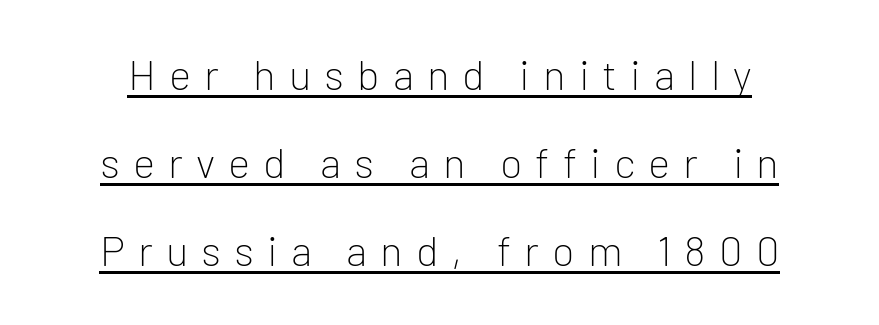
{"serif": "no", "italic": "no", "bold": "no", "weight": "light", "width": "normal", "stroke_contrast": "low", "x_height": "medium", "monospaced": "no", "underline": "yes", "line_spacing": "loose", "line_spacing_ratio": 2.1, "letter_spacing": "wide", "letter_spacing_em": 0.31, "glyph_px": 42}
